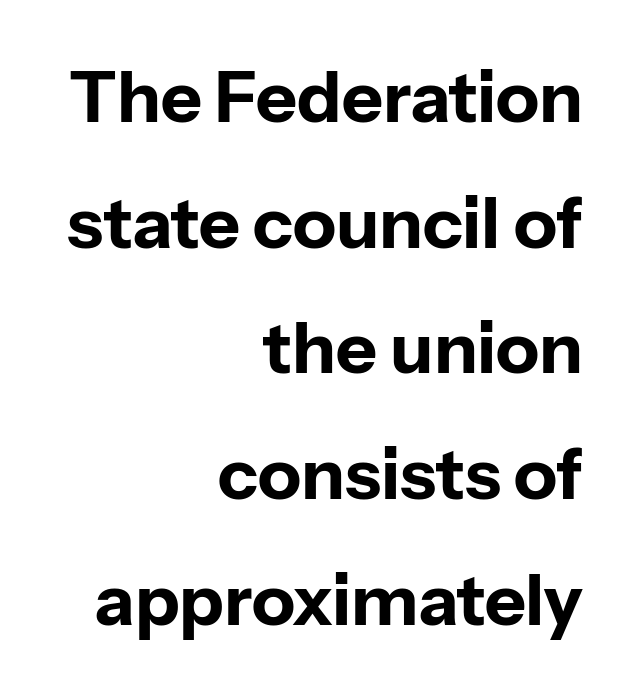
The image shows 71 px bold sans-serif type, upright; set right-aligned, line spacing 1.77x, normal letter spacing, not underlined; low stroke contrast and a medium x-height.
